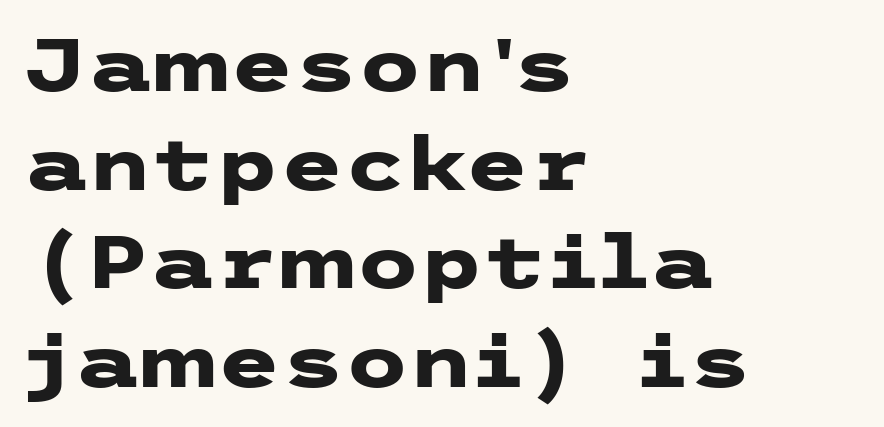
{"serif": "no", "italic": "no", "bold": "yes", "weight": "heavy", "width": "wide", "stroke_contrast": "low", "x_height": "medium", "underline": "no", "align": "left", "line_spacing": "normal", "line_spacing_ratio": 1.35, "letter_spacing": "normal", "letter_spacing_em": 0.0, "glyph_px": 73}
